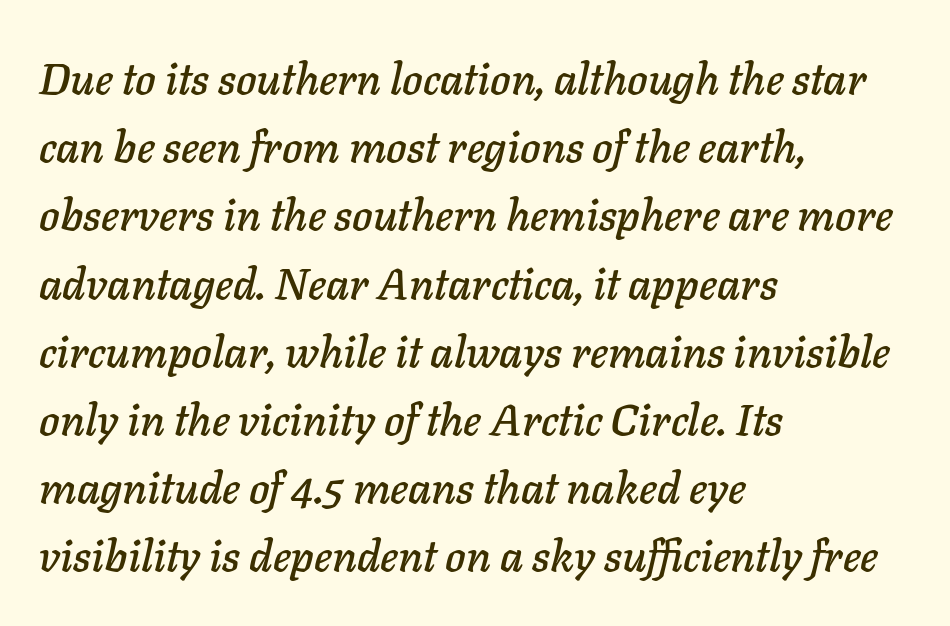
The image shows 44 px text type, italic (leaning right); set left-aligned, normal line spacing (1.55x), normal letter spacing, not underlined; low stroke contrast and a medium x-height.
